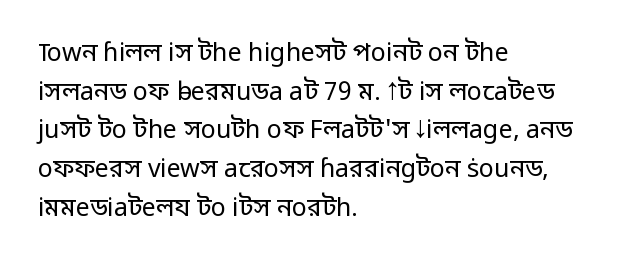
{"italic": "no", "bold": "no", "underline": "no", "align": "left", "line_spacing": "normal", "line_spacing_ratio": 1.55, "letter_spacing": "normal", "letter_spacing_em": 0.0, "glyph_px": 25}
